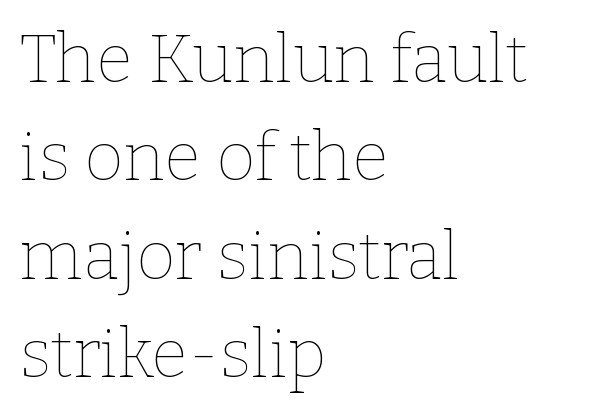
A typesetter would call this proportional, since set widths differ per character. The strokes carry an ordinary text weight at most. Short note: letters normally spaced. Short and long lines alike share a common starting point at left.
